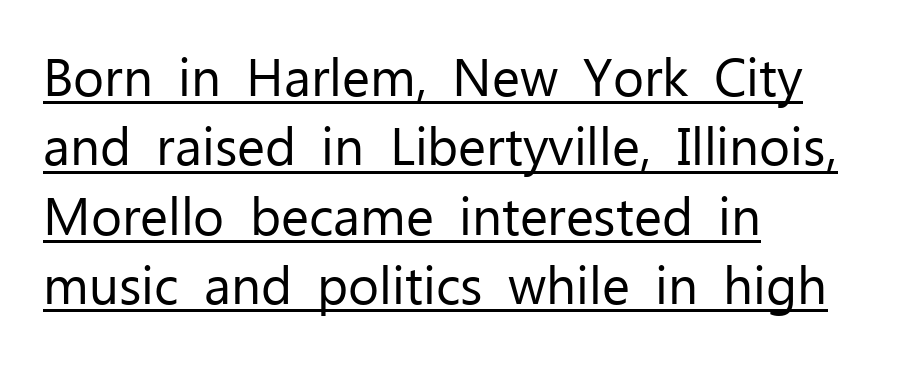
The image shows 53 px regular-weight sans-serif type, upright; set left-aligned, normal line spacing (1.31x), normal letter spacing, underlined; low stroke contrast and a medium x-height.
